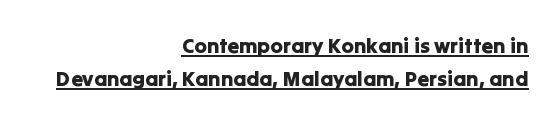
Quick note: underline on. The lettering stays uniformly vertical, giving the passage a roman look. Does the copy run flush right? Yes — the right margin is perfectly even. In terms of leading, this rendering sits right in the middle. Standard letterfit; no display-style spreading of the glyphs.
